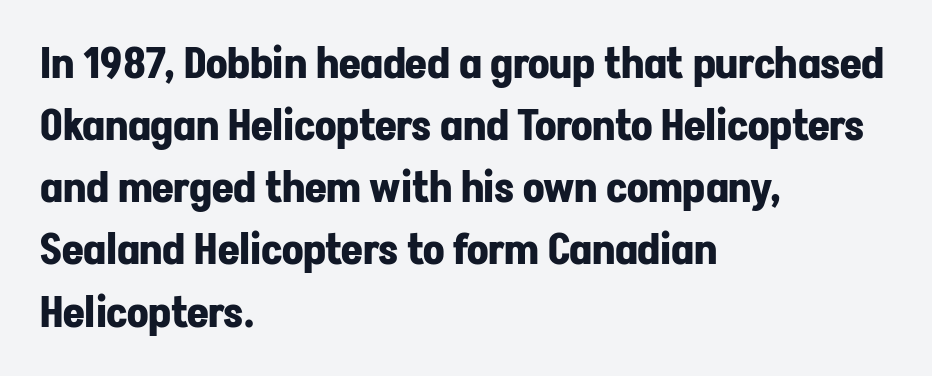
Q: Is the text bold? A: Yes.
Q: Is the text italic (slanted)? A: No, it is upright.
Q: Is the typeface a serif or a sans-serif typeface? A: Sans-serif.
Q: Is the text underlined? A: No.
Q: How is the paragraph aligned? A: Left-aligned.
Q: Is the spacing between letters normal or unusually wide? A: Normal.
Q: Is the spacing between lines tight, normal or loose? A: Normal.
Q: Width (condensed, normal, or wide)? A: Normal.
Q: Stroke contrast? A: Low.
Q: x-height? A: Medium.
Q: Monospaced? A: No.
